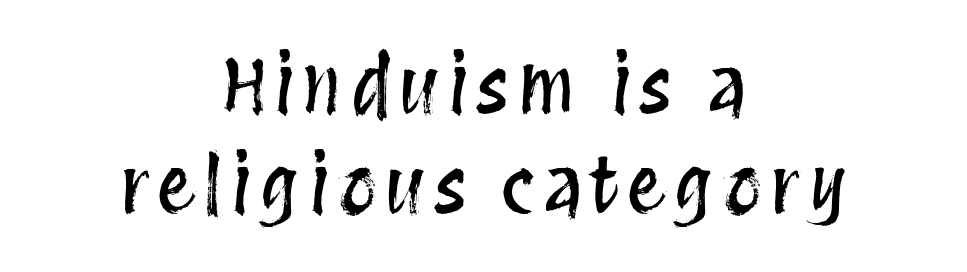
Q: Is the text italic (slanted)? A: No, it is upright.
Q: Is the text underlined? A: No.
Q: How is the paragraph aligned? A: Centered.
Q: Is the spacing between lines tight, normal or loose? A: Normal.
Q: Width (condensed, normal, or wide)? A: Condensed.
Q: Stroke contrast? A: Medium.
Q: x-height? A: Large.
Q: Monospaced? A: No.
